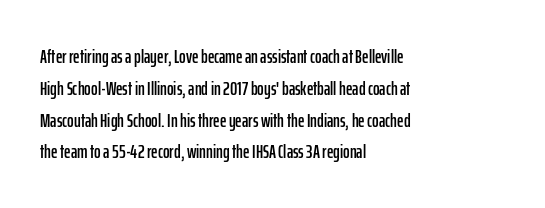
Q: Is the text italic (slanted)? A: No, it is upright.
Q: Is the text underlined? A: No.
Q: How is the paragraph aligned? A: Left-aligned.
Q: Is the spacing between letters normal or unusually wide? A: Normal.
Q: Is the spacing between lines tight, normal or loose? A: Normal.
